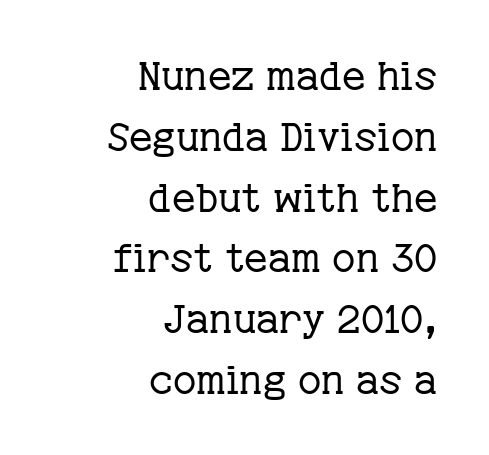
The image shows 40 px regular-weight serif type, upright; set right-aligned, normal line spacing (1.52x), normal letter spacing, not underlined; low stroke contrast and a medium x-height.
